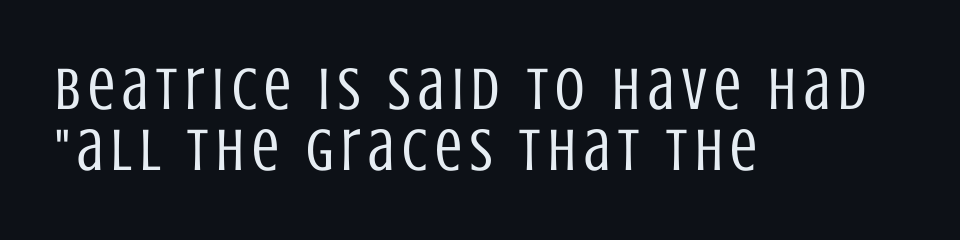
Q: Is the text bold? A: No.
Q: Is the text italic (slanted)? A: No, it is upright.
Q: Is the typeface a serif or a sans-serif typeface? A: Sans-serif.
Q: Is the text underlined? A: No.
Q: How is the paragraph aligned? A: Left-aligned.
Q: Is the spacing between lines tight, normal or loose? A: Tight.
Q: Width (condensed, normal, or wide)? A: Condensed.
Q: Stroke contrast? A: Low.
Q: x-height? A: Large.
Q: Monospaced? A: No.
